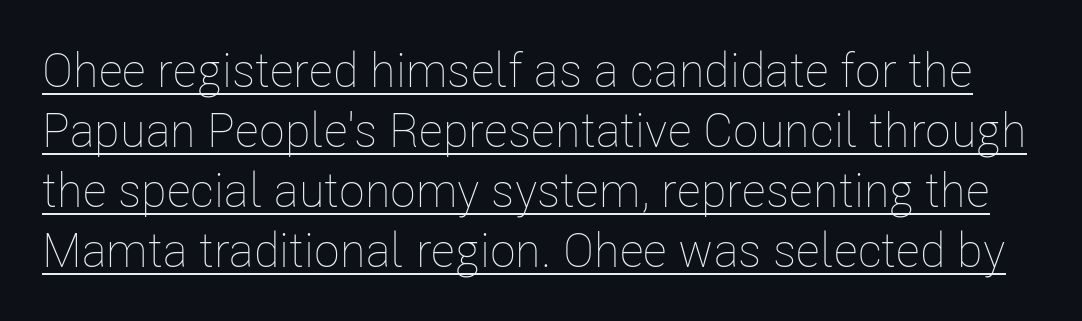
{"italic": "no", "bold": "no", "weight": "thin", "width": "condensed", "stroke_contrast": "low", "x_height": "medium", "monospaced": "no", "underline": "yes", "line_spacing": "normal", "line_spacing_ratio": 1.25, "letter_spacing": "normal", "letter_spacing_em": 0.0, "glyph_px": 48}
